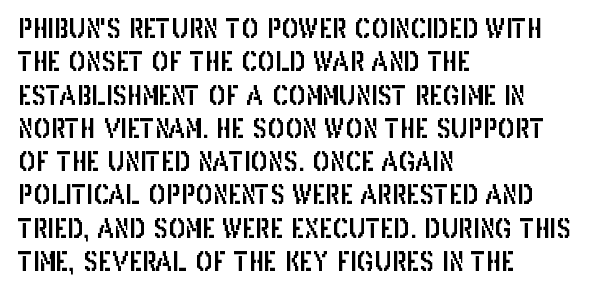
{"italic": "no", "underline": "no", "align": "left", "line_spacing": "normal", "line_spacing_ratio": 1.28, "letter_spacing": "normal", "letter_spacing_em": 0.0, "glyph_px": 26}
